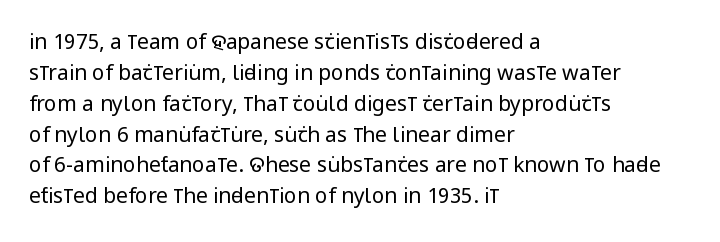
{"italic": "no", "bold": "no", "underline": "no", "align": "left", "line_spacing": "normal", "line_spacing_ratio": 1.47, "letter_spacing": "normal", "letter_spacing_em": 0.0, "glyph_px": 21}
